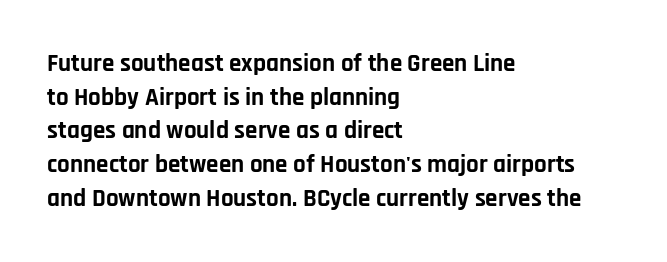
{"italic": "no", "bold": "yes", "underline": "no", "align": "left", "line_spacing": "normal", "line_spacing_ratio": 1.35, "letter_spacing": "normal", "letter_spacing_em": 0.0, "glyph_px": 25}
